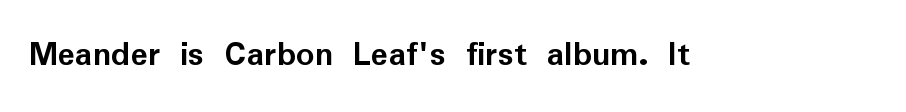
Stroke terminals: plain, sans-serif. Its strokes are broad and dark, the hallmark of bold type. Each letter keeps its own natural width here, so spacing adapts to shape. Spacing between characters is what you'd get straight out of the box.
